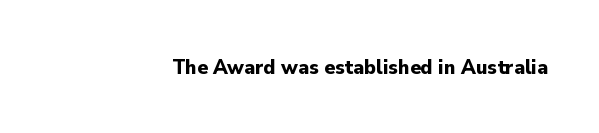
Short note: letters normally spaced. Words float on clear page, feet unadorned. The letters stand upright; this is a roman face. Heavy, bold letterforms.
